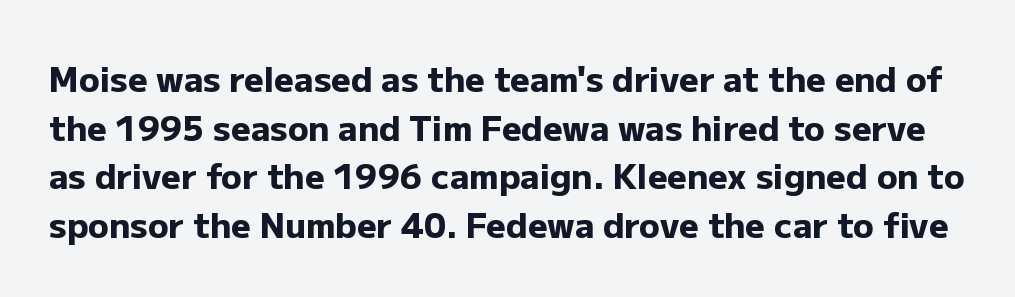
Q: Is the text bold? A: Yes.
Q: Is the text italic (slanted)? A: No, it is upright.
Q: Is the typeface a serif or a sans-serif typeface? A: Sans-serif.
Q: Is the text underlined? A: No.
Q: Is the spacing between letters normal or unusually wide? A: Normal.
Q: Is the spacing between lines tight, normal or loose? A: Normal.
Q: Width (condensed, normal, or wide)? A: Normal.
Q: Stroke contrast? A: Low.
Q: x-height? A: Medium.
Q: Monospaced? A: No.
